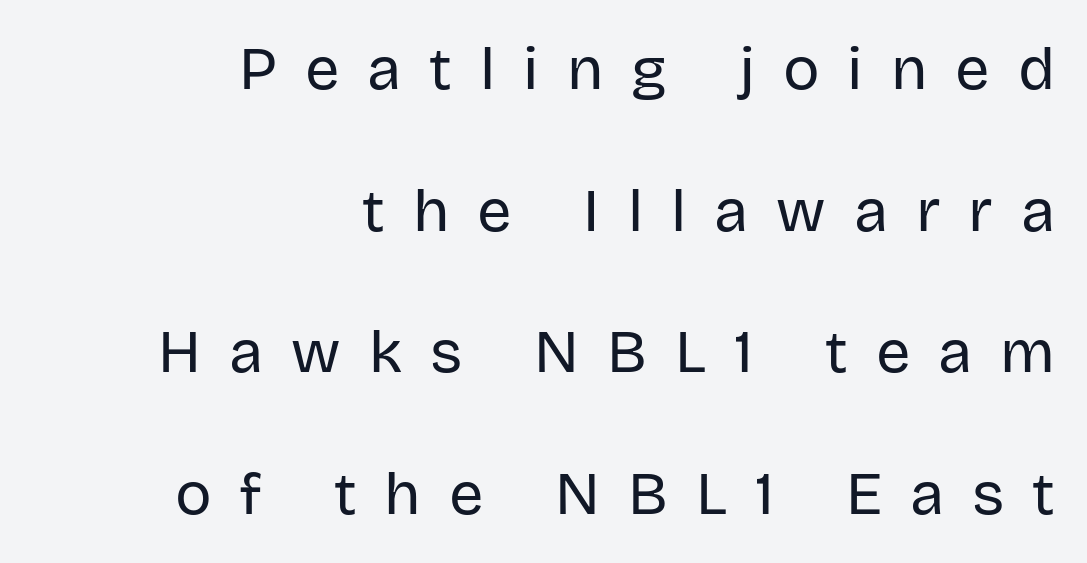
The image shows 61 px regular-weight sans-serif type, upright; set right-aligned, loose line spacing (2.32x), unusually wide letter spacing (+0.46 em), not underlined; low stroke contrast and a large x-height.
